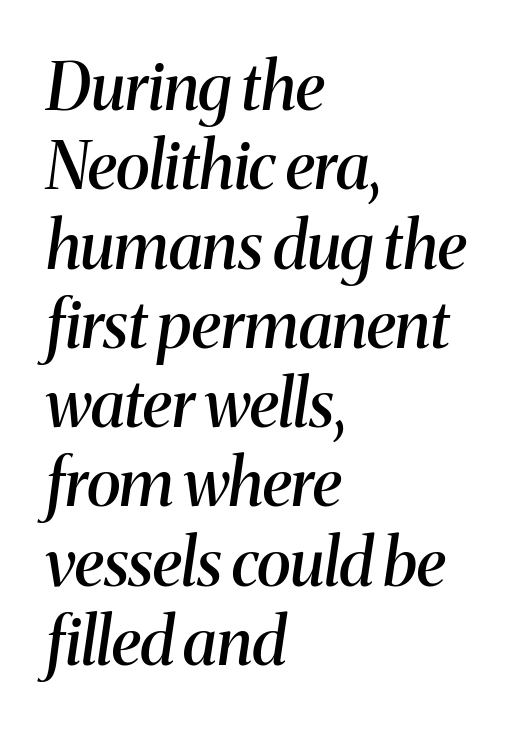
The image shows 65 px semibold serif type, italic (leaning right); set left-aligned, line spacing 1.22x, normal letter spacing, not underlined; medium stroke contrast and a medium x-height.
